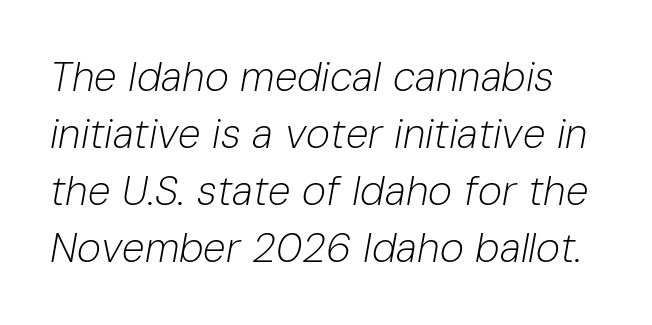
Q: Is the text bold? A: No.
Q: Is the text italic (slanted)? A: Yes, it leans right by about 10 degrees.
Q: Is the text underlined? A: No.
Q: Is the spacing between letters normal or unusually wide? A: Normal.
Q: Is the spacing between lines tight, normal or loose? A: Normal.
Q: Width (condensed, normal, or wide)? A: Normal.
Q: Stroke contrast? A: Low.
Q: x-height? A: Medium.
Q: Monospaced? A: No.
